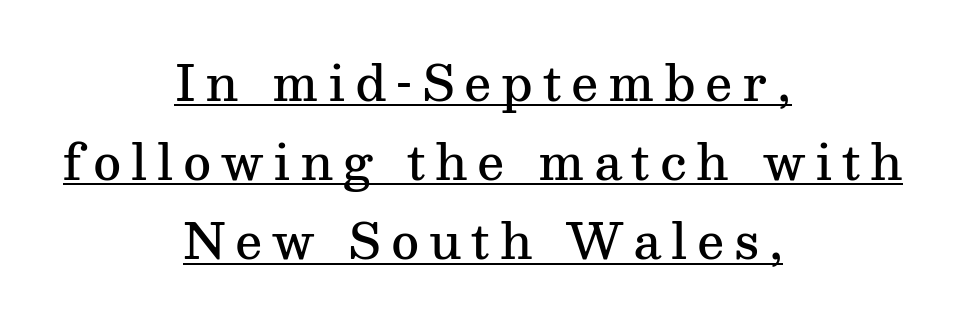
The image shows 48 px semibold serif type, upright; set centered, normal line spacing (1.65x), unusually wide letter spacing (+0.2 em), underlined; medium stroke contrast and a medium x-height.
